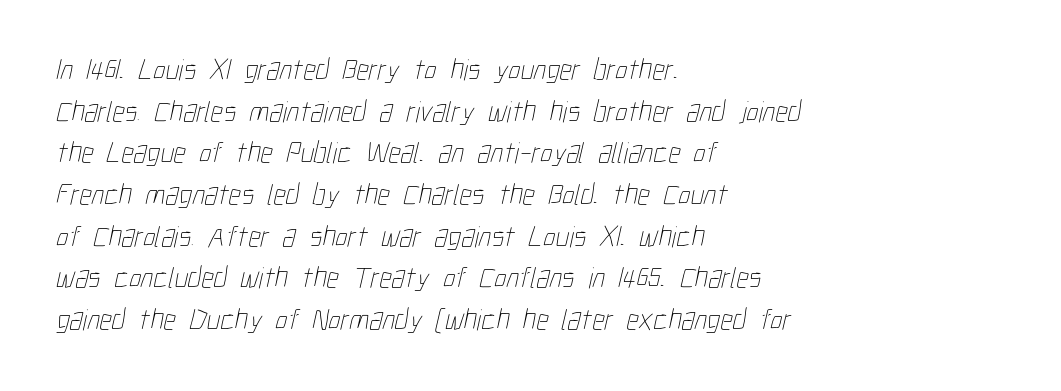
Q: Is the text bold? A: No.
Q: Is the text underlined? A: No.
Q: How is the paragraph aligned? A: Left-aligned.
Q: Is the spacing between letters normal or unusually wide? A: Normal.
Q: Is the spacing between lines tight, normal or loose? A: Normal.
Q: Width (condensed, normal, or wide)? A: Condensed.
Q: Stroke contrast? A: Low.
Q: x-height? A: Medium.
Q: Monospaced? A: No.
